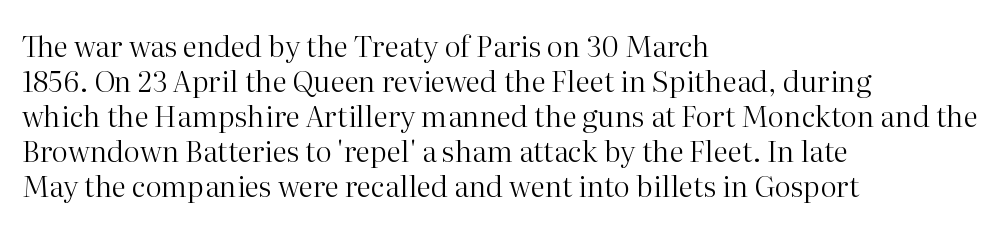
{"serif": "yes", "italic": "no", "bold": "no", "weight": "regular", "width": "normal", "stroke_contrast": "high", "x_height": "medium", "monospaced": "no", "underline": "no", "align": "left", "line_spacing_ratio": 1.21, "letter_spacing": "normal", "letter_spacing_em": 0.0, "glyph_px": 29}
